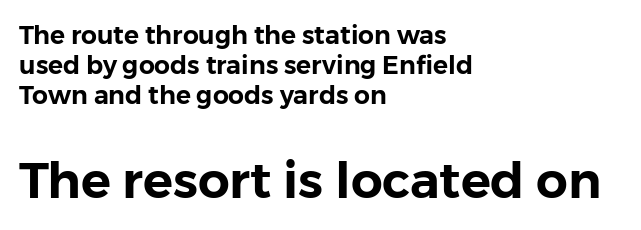
{"serif": "no", "italic": "no", "width": "normal", "stroke_contrast": "low", "x_height": "medium", "monospaced": "no", "underline": "no", "align": "left", "line_spacing_ratio": 1.2, "letter_spacing": "normal", "letter_spacing_em": 0.0, "larger_block": "second", "size_ratio": 2.0, "glyph_px": 50}
